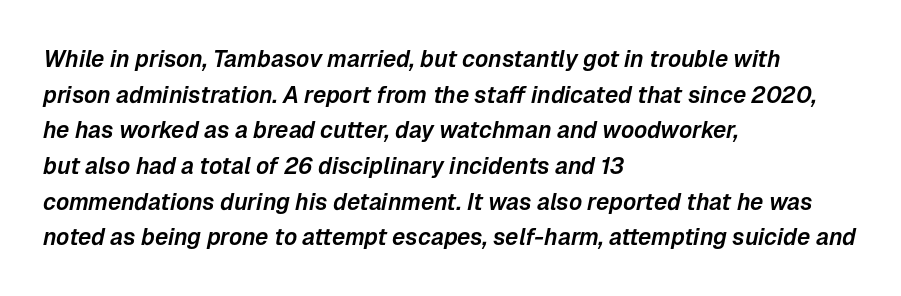
Q: Is the text italic (slanted)? A: Yes, it leans right by about 12 degrees.
Q: Is the text underlined? A: No.
Q: How is the paragraph aligned? A: Left-aligned.
Q: Is the spacing between letters normal or unusually wide? A: Normal.
Q: Is the spacing between lines tight, normal or loose? A: Normal.
